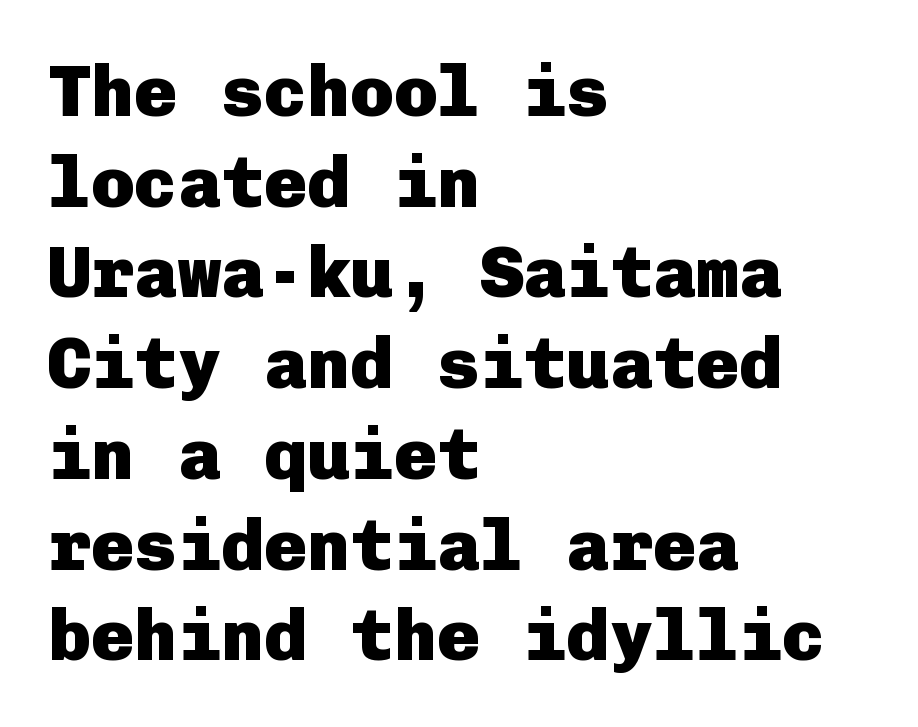
The image shows 72 px heavy sans-serif type, upright; set left-aligned, normal line spacing (1.26x), normal letter spacing, not underlined; low stroke contrast and a medium x-height.
